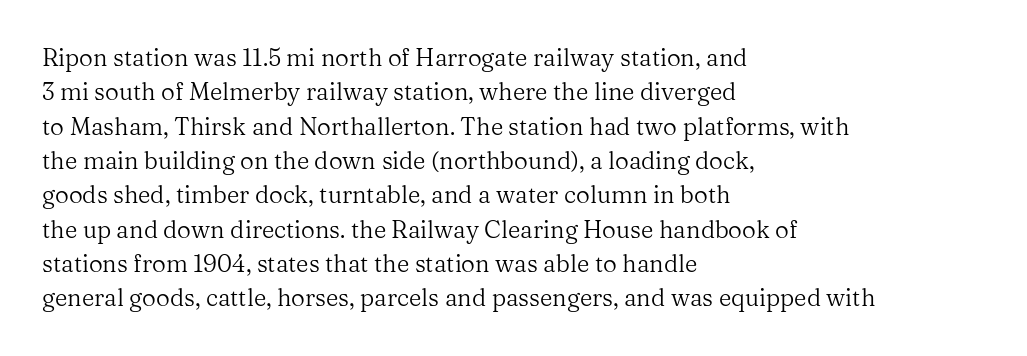
Vertical stems look standard width or narrower in stroke. Default kerning and tracking; the words read as compact shapes. These lines are set flush left with a ragged right edge. The baseline area is clear.
